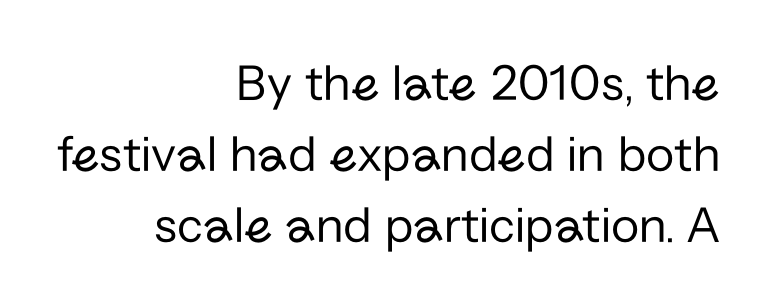
The image shows 52 px regular-weight sans-serif type, upright; set right-aligned, normal line spacing (1.37x), normal letter spacing, not underlined; low stroke contrast and a medium x-height.
